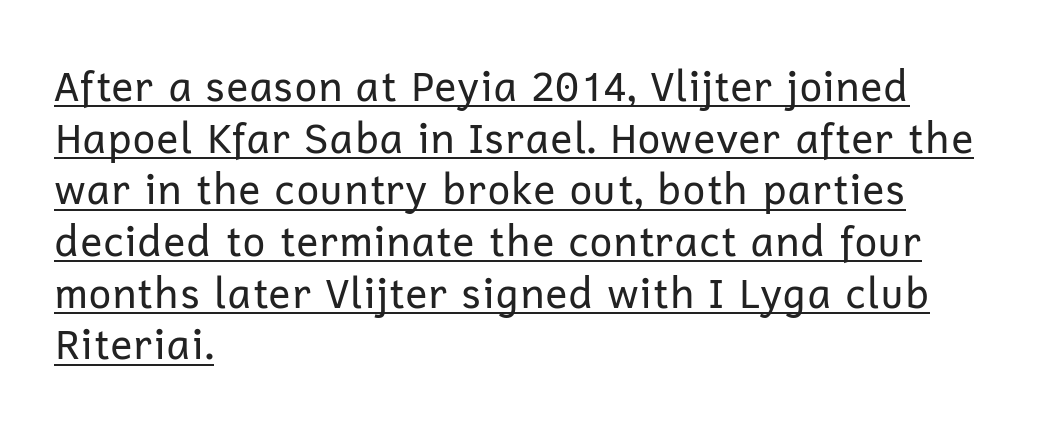
{"serif": "no", "italic": "no", "bold": "no", "weight": "regular", "width": "normal", "stroke_contrast": "low", "x_height": "medium", "monospaced": "no", "underline": "yes", "align": "left", "line_spacing": "normal", "line_spacing_ratio": 1.26, "letter_spacing": "normal", "letter_spacing_em": 0.0, "glyph_px": 41}
